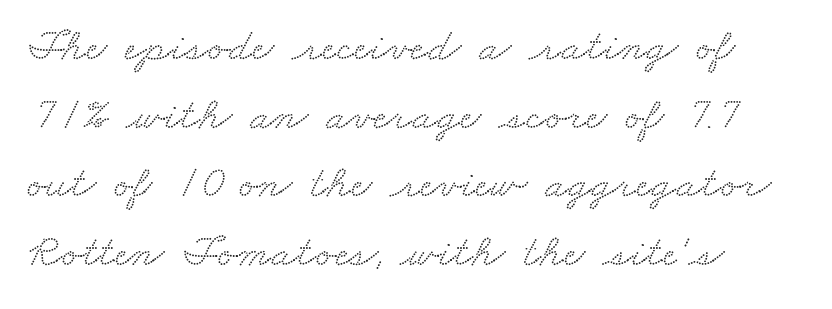
Do the characters align in a grid? No, the font is proportional. Font category for this specimen: serif. The letterforms sit shoulder to shoulder at normal distance. Summary of vertical rhythm: regular, with standard interline spacing.
